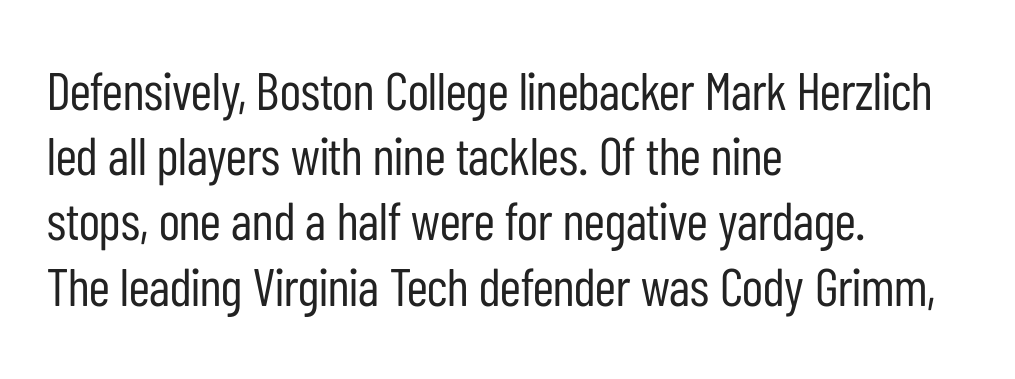
Where is the straight margin? On the left. Note the varied advance widths — an 'i' is clearly narrower than an 'm'. Students, note that the glyphs here touch the page at normal intervals. Weight: in the light-to-regular range.
